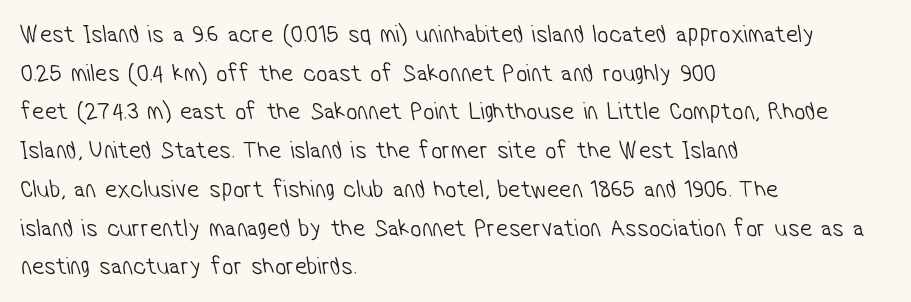
Q: Is the text bold? A: No.
Q: Is the text underlined? A: No.
Q: How is the paragraph aligned? A: Left-aligned.
Q: Is the spacing between letters normal or unusually wide? A: Normal.
Q: Is the spacing between lines tight, normal or loose? A: Normal.
